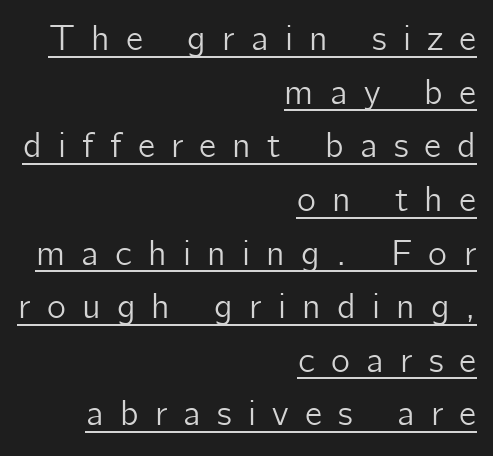
Ordinary non-slanted type is in use. Vertically, the passage feels balanced, rows spaced as you'd expect. The glyphs are accompanied by a horizontal stroke just below them. Typographically, this falls in the sans-serif category. Does extra space separate the letters? Yes, quite a lot of it.
